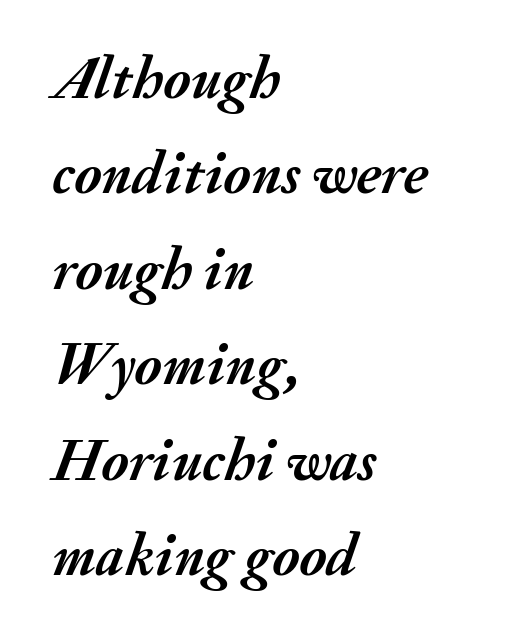
Observe the ordinary spacing: letters are neighbours, not strangers. Any mark beneath the type? The region is blank. Chunky letters — that's bold for sure. The passage shown is typed in a proportional face where columns would drift.
